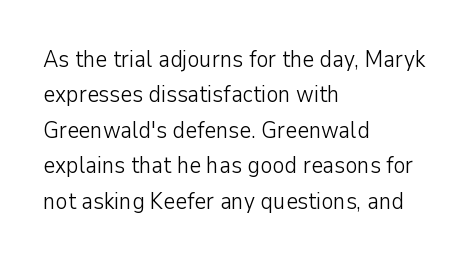
Q: Is the text bold? A: No.
Q: Is the text italic (slanted)? A: No, it is upright.
Q: Is the text underlined? A: No.
Q: How is the paragraph aligned? A: Left-aligned.
Q: Is the spacing between letters normal or unusually wide? A: Normal.
Q: Is the spacing between lines tight, normal or loose? A: Normal.
